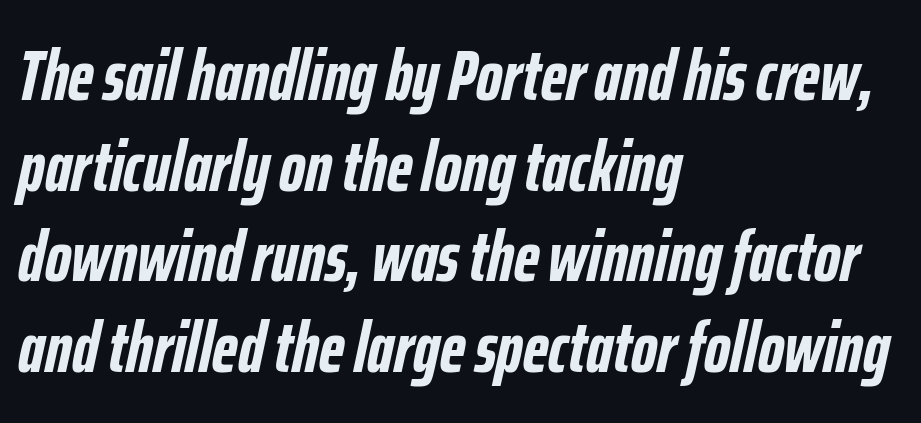
Q: Is the text bold? A: Yes.
Q: Is the text italic (slanted)? A: Yes, it leans right by about 12 degrees.
Q: Is the text underlined? A: No.
Q: How is the paragraph aligned? A: Left-aligned.
Q: Is the spacing between letters normal or unusually wide? A: Normal.
Q: Is the spacing between lines tight, normal or loose? A: Normal.
Q: Width (condensed, normal, or wide)? A: Condensed.
Q: Stroke contrast? A: Low.
Q: x-height? A: Medium.
Q: Monospaced? A: No.
